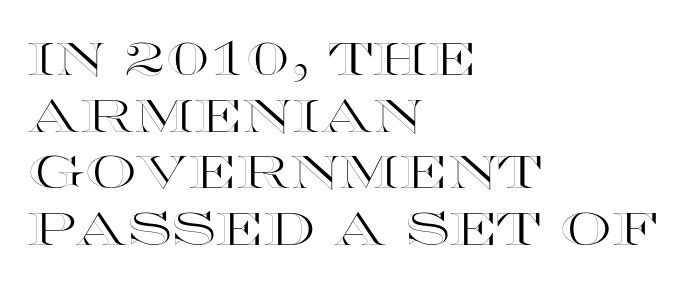
{"italic": "no", "width": "wide", "x_height": "large", "monospaced": "no", "underline": "no", "align": "left", "line_spacing_ratio": 1.23, "letter_spacing": "normal", "letter_spacing_em": 0.0, "glyph_px": 46}
